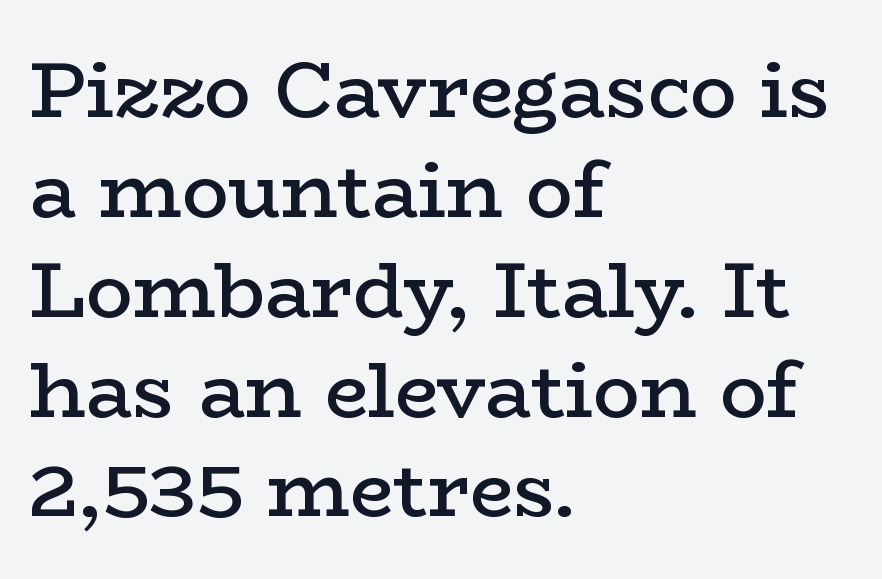
Q: Is the text bold? A: Semi-bold.
Q: Is the text italic (slanted)? A: No, it is upright.
Q: Is the typeface a serif or a sans-serif typeface? A: Serif.
Q: Is the text underlined? A: No.
Q: How is the paragraph aligned? A: Left-aligned.
Q: Is the spacing between letters normal or unusually wide? A: Normal.
Q: Is the spacing between lines tight, normal or loose? A: Normal.
Q: Width (condensed, normal, or wide)? A: Wide.
Q: Stroke contrast? A: Low.
Q: x-height? A: Medium.
Q: Monospaced? A: No.
